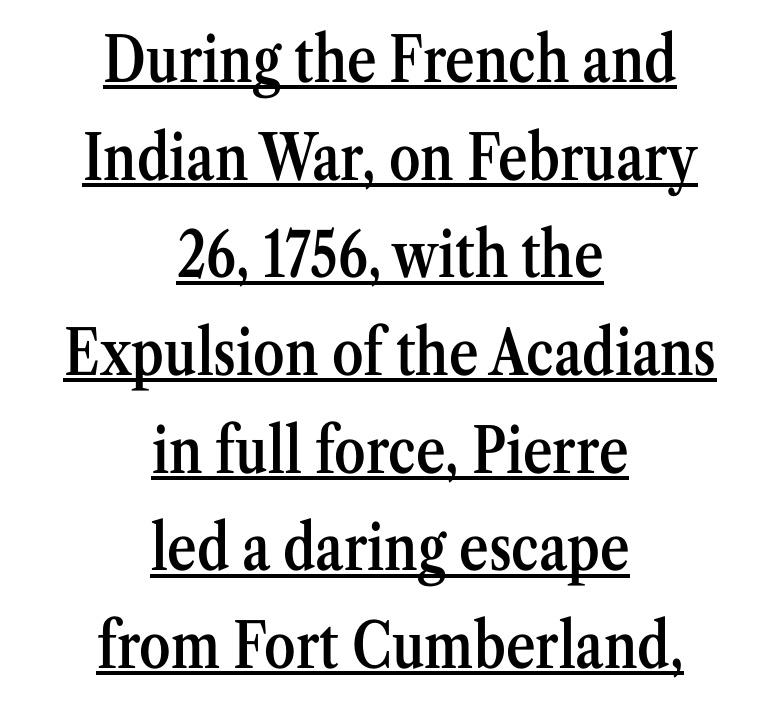
The image shows 63 px semibold, condensed serif type, upright; set centered, normal line spacing (1.55x), normal letter spacing, underlined; medium stroke contrast and a medium x-height.
